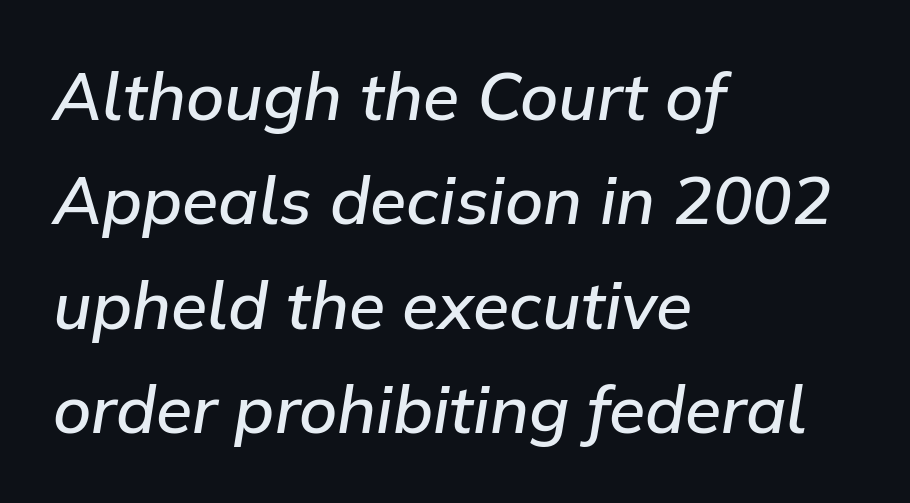
{"italic": "yes", "lean": "right", "slant_degrees": 9, "bold": "semi", "weight": "semibold", "width": "normal", "stroke_contrast": "low", "x_height": "medium", "monospaced": "no", "underline": "no", "align": "left", "line_spacing": "normal", "line_spacing_ratio": 1.58, "letter_spacing": "normal", "letter_spacing_em": 0.0, "glyph_px": 66}
